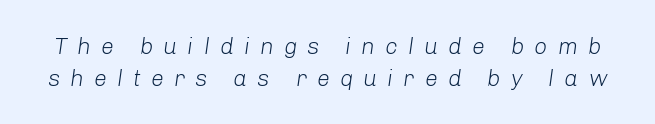
Q: Is the text bold? A: No.
Q: Is the text italic (slanted)? A: Yes, it leans right by about 8 degrees.
Q: Is the text underlined? A: No.
Q: Is the spacing between letters normal or unusually wide? A: Unusually wide.
Q: Is the spacing between lines tight, normal or loose? A: Normal.
